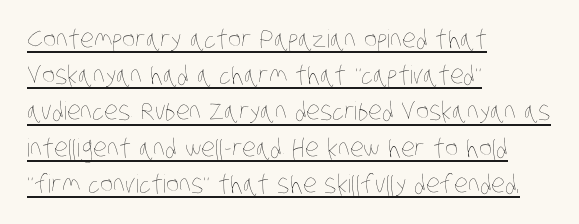
Vertical spacing — default. The typeface has the unassuming heft of standard copy or less. What stands out about the letter spacing? Nothing — it is the standard amount. The lines are quadded left.
